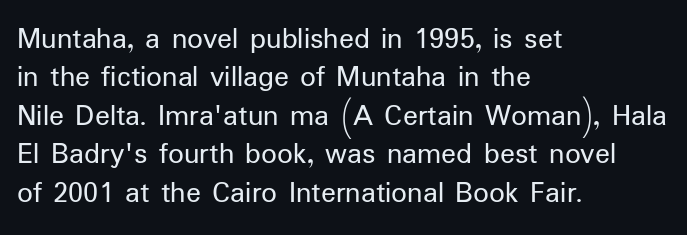
Q: Is the text bold? A: No.
Q: Is the text italic (slanted)? A: No, it is upright.
Q: Is the typeface a serif or a sans-serif typeface? A: Sans-serif.
Q: Is the text underlined? A: No.
Q: How is the paragraph aligned? A: Left-aligned.
Q: Is the spacing between letters normal or unusually wide? A: Normal.
Q: Width (condensed, normal, or wide)? A: Normal.
Q: Stroke contrast? A: Low.
Q: x-height? A: Medium.
Q: Monospaced? A: No.
